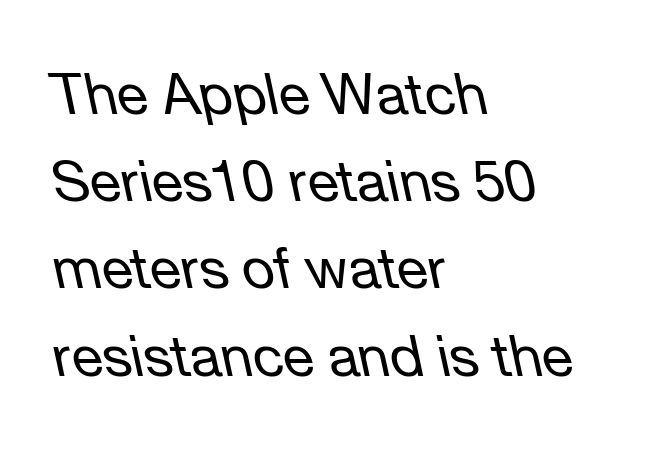
{"italic": "yes", "lean": "left", "slant_degrees": 12, "bold": "no", "weight": "regular", "width": "normal", "stroke_contrast": "low", "x_height": "medium", "monospaced": "no", "underline": "no", "align": "left", "line_spacing": "normal", "line_spacing_ratio": 1.53, "letter_spacing": "normal", "letter_spacing_em": 0.0, "glyph_px": 57}
